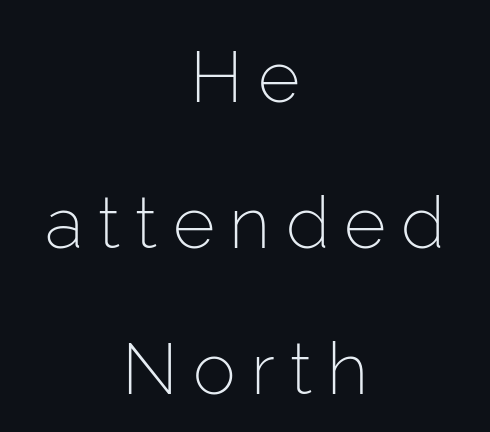
The image shows 72 px light sans-serif type, upright; set centered, loose line spacing (2.03x), unusually wide letter spacing (+0.21 em), not underlined; low stroke contrast and a medium x-height.
